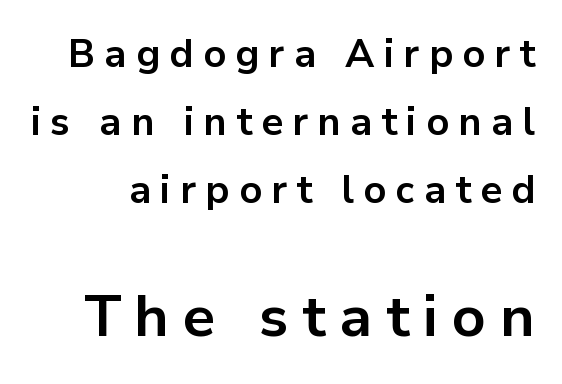
{"serif": "no", "italic": "no", "bold": "yes", "weight": "bold", "width": "normal", "stroke_contrast": "low", "x_height": "medium", "monospaced": "no", "underline": "no", "line_spacing_ratio": 1.74, "letter_spacing": "wide", "letter_spacing_em": 0.24, "larger_block": "second", "size_ratio": 1.49, "glyph_px": 58}
